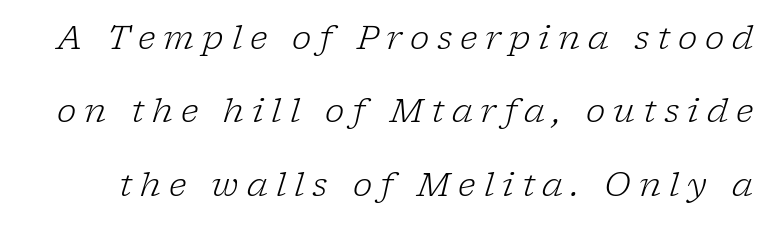
Q: Is the text bold? A: No.
Q: Is the text italic (slanted)? A: Yes, it leans right by about 17 degrees.
Q: Is the typeface a serif or a sans-serif typeface? A: Serif.
Q: Is the text underlined? A: No.
Q: Is the spacing between letters normal or unusually wide? A: Unusually wide.
Q: Is the spacing between lines tight, normal or loose? A: Loose.
Q: Width (condensed, normal, or wide)? A: Normal.
Q: Stroke contrast? A: Low.
Q: x-height? A: Medium.
Q: Monospaced? A: No.
